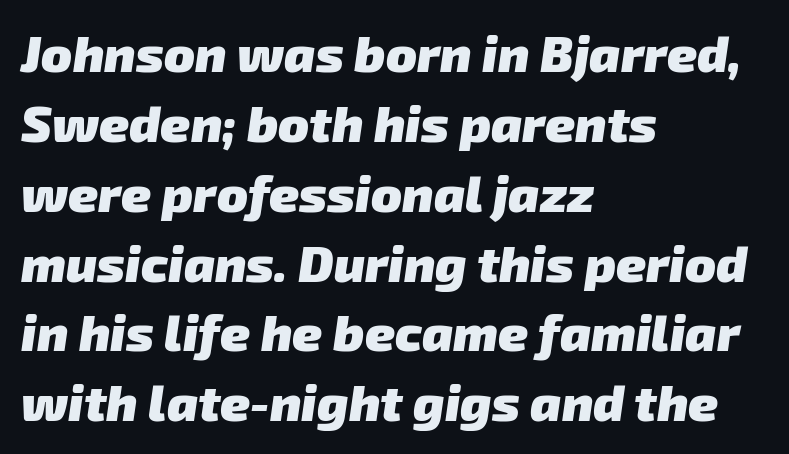
{"serif": "no", "bold": "yes", "weight": "heavy", "width": "normal", "stroke_contrast": "low", "x_height": "medium", "monospaced": "no", "underline": "no", "align": "left", "line_spacing": "normal", "line_spacing_ratio": 1.37, "letter_spacing": "normal", "letter_spacing_em": 0.0, "glyph_px": 51}
